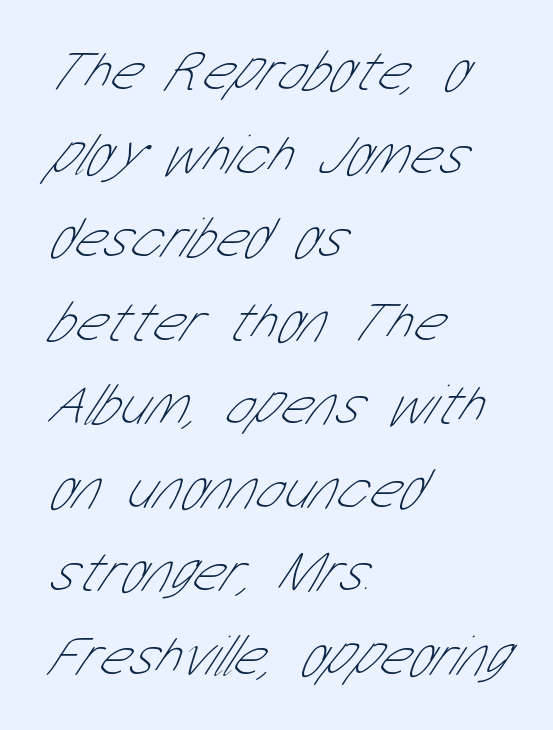
Students, note that the glyphs here touch the page at normal intervals. Which margin do the lines hug? The left one — the right edge is uneven. Note the varied advance widths — an 'i' is clearly narrower than an 'm'. Interline gaps are of average width in this sample. This sample uses a sans-serif face.
